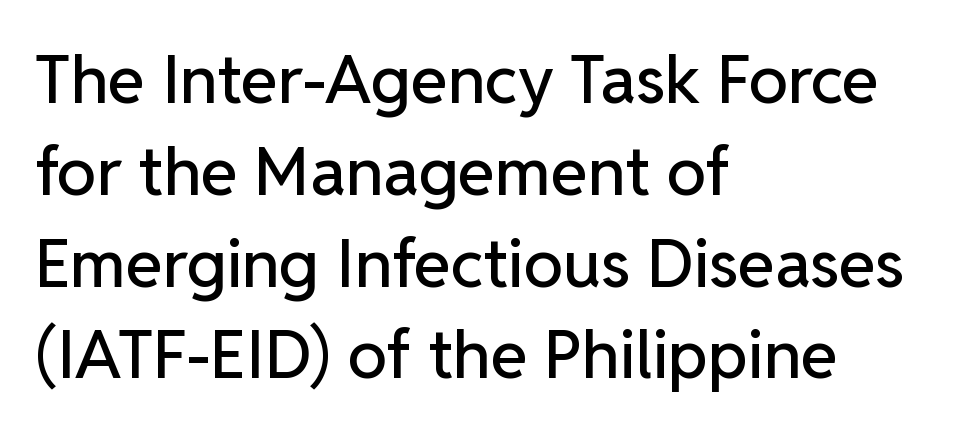
{"serif": "no", "italic": "no", "width": "normal", "stroke_contrast": "low", "x_height": "medium", "monospaced": "no", "underline": "no", "align": "left", "line_spacing": "normal", "line_spacing_ratio": 1.37, "letter_spacing": "normal", "letter_spacing_em": 0.0, "glyph_px": 67}
